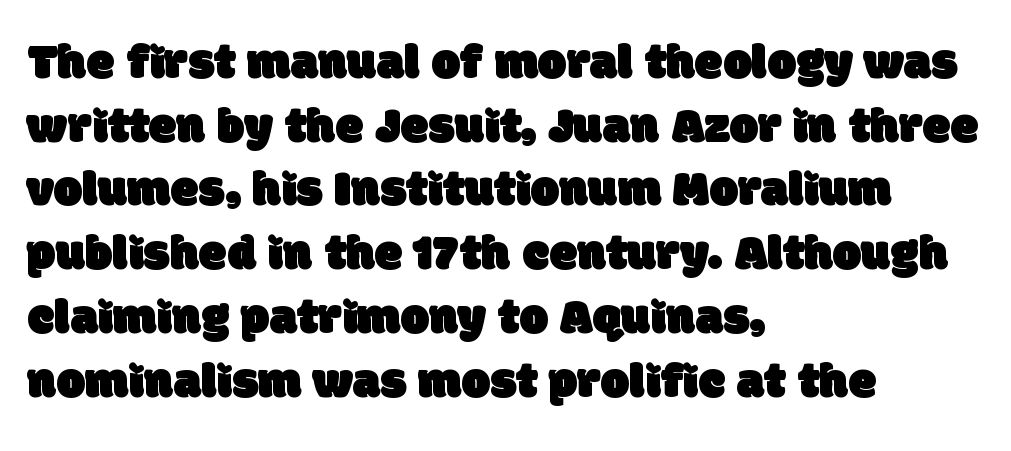
The image shows 51 px sans-serif type; set left-aligned, normal line spacing (1.25x), normal letter spacing, not underlined; low stroke contrast and a large x-height.
